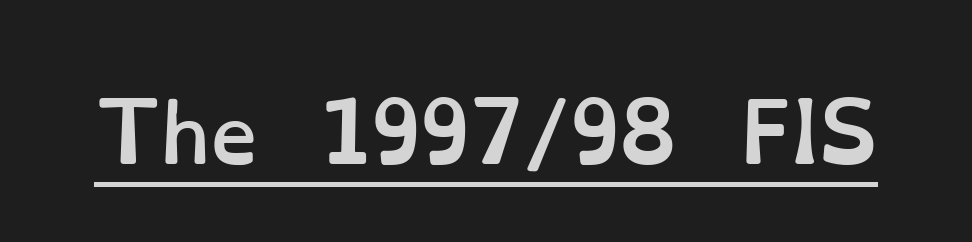
{"italic": "no", "bold": "yes", "weight": "semibold", "width": "normal", "stroke_contrast": "low", "x_height": "small", "monospaced": "no", "underline": "yes", "letter_spacing": "normal", "letter_spacing_em": 0.0, "glyph_px": 76}
